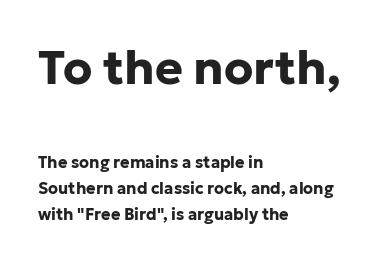
{"serif": "no", "italic": "no", "bold": "yes", "weight": "bold", "width": "normal", "stroke_contrast": "low", "x_height": "medium", "monospaced": "no", "underline": "no", "align": "left", "line_spacing": "normal", "line_spacing_ratio": 1.63, "letter_spacing": "normal", "letter_spacing_em": 0.0, "larger_block": "first", "size_ratio": 2.94, "glyph_px": 47}
